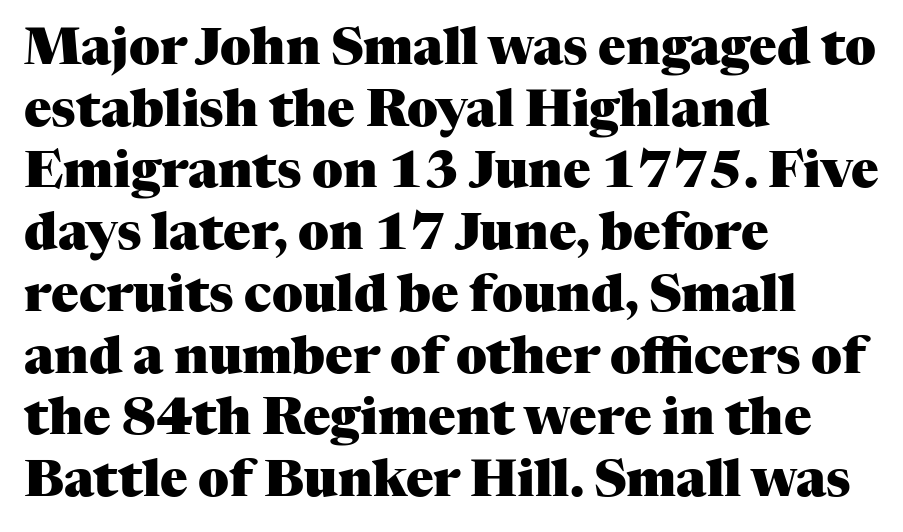
Q: Is the text bold? A: Yes.
Q: Is the text italic (slanted)? A: No, it is upright.
Q: Is the typeface a serif or a sans-serif typeface? A: Serif.
Q: Is the text underlined? A: No.
Q: How is the paragraph aligned? A: Left-aligned.
Q: Is the spacing between letters normal or unusually wide? A: Normal.
Q: Width (condensed, normal, or wide)? A: Normal.
Q: Stroke contrast? A: Medium.
Q: x-height? A: Medium.
Q: Monospaced? A: No.
